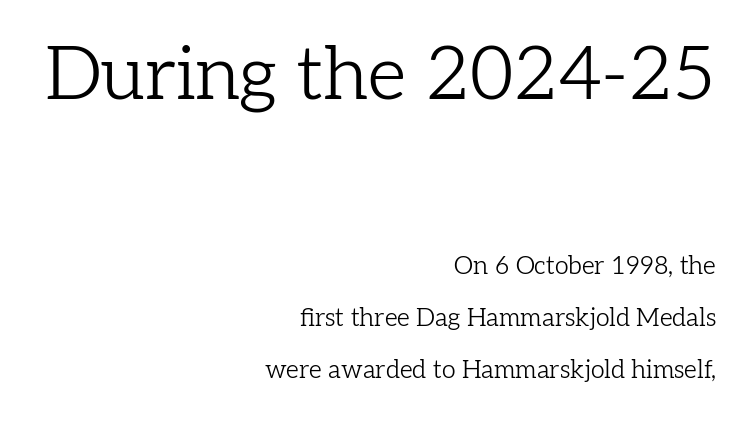
The image shows 75 px light serif type, upright; set right-aligned, loose line spacing (2.07x), normal letter spacing, not underlined; the first (top) block is 3.0x larger; low stroke contrast and a medium x-height.
